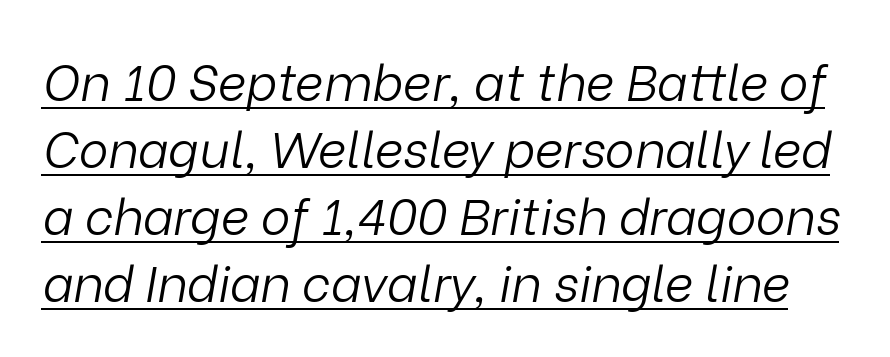
{"italic": "yes", "lean": "right", "slant_degrees": 9, "bold": "no", "weight": "light", "width": "normal", "stroke_contrast": "low", "x_height": "medium", "monospaced": "no", "underline": "yes", "line_spacing": "normal", "line_spacing_ratio": 1.34, "letter_spacing": "normal", "letter_spacing_em": 0.0, "glyph_px": 50}
